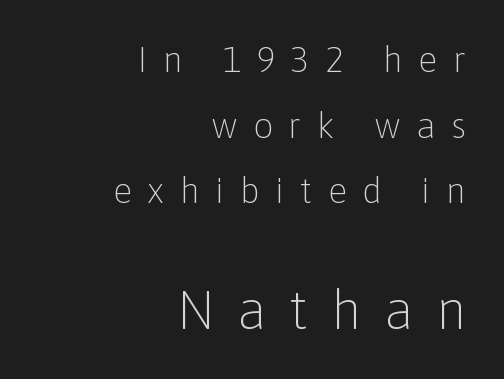
The image shows 54 px light sans-serif type, upright; set right-aligned, line spacing 1.82x, unusually wide letter spacing (+0.42 em), not underlined; the second (bottom) block is 1.5x larger; low stroke contrast and a medium x-height.
